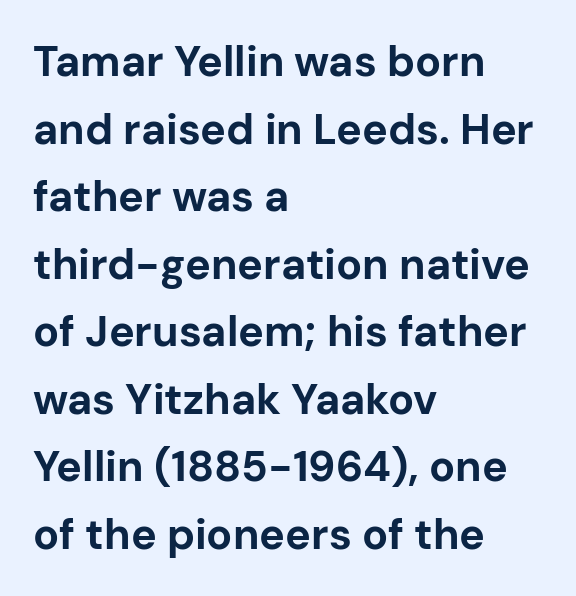
Q: Is the text bold? A: Yes.
Q: Is the text italic (slanted)? A: No, it is upright.
Q: Is the typeface a serif or a sans-serif typeface? A: Sans-serif.
Q: Is the text underlined? A: No.
Q: How is the paragraph aligned? A: Left-aligned.
Q: Is the spacing between letters normal or unusually wide? A: Normal.
Q: Is the spacing between lines tight, normal or loose? A: Normal.
Q: Width (condensed, normal, or wide)? A: Normal.
Q: Stroke contrast? A: Low.
Q: x-height? A: Medium.
Q: Monospaced? A: No.
